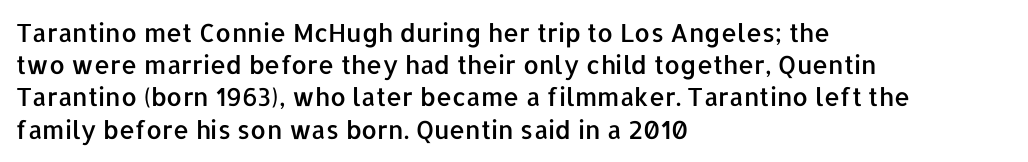
Q: Is the text italic (slanted)? A: No, it is upright.
Q: Is the text underlined? A: No.
Q: How is the paragraph aligned? A: Left-aligned.
Q: Is the spacing between letters normal or unusually wide? A: Normal.
Q: Is the spacing between lines tight, normal or loose? A: Normal.
